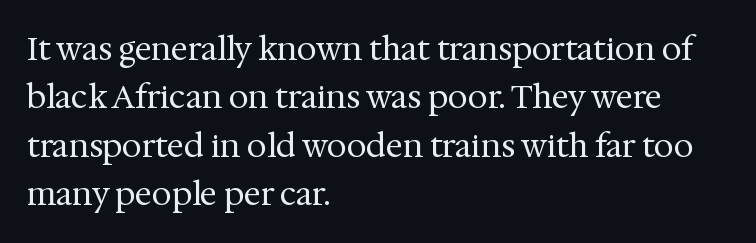
Q: Is the text bold? A: No.
Q: Is the text italic (slanted)? A: No, it is upright.
Q: Is the typeface a serif or a sans-serif typeface? A: Serif.
Q: Is the text underlined? A: No.
Q: How is the paragraph aligned? A: Left-aligned.
Q: Is the spacing between letters normal or unusually wide? A: Normal.
Q: Is the spacing between lines tight, normal or loose? A: Normal.
Q: Width (condensed, normal, or wide)? A: Normal.
Q: Stroke contrast? A: Medium.
Q: x-height? A: Medium.
Q: Monospaced? A: No.
